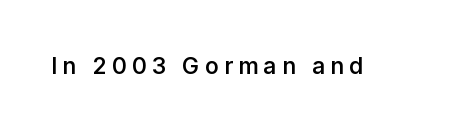
Q: Is the text bold? A: Semi-bold.
Q: Is the text italic (slanted)? A: No, it is upright.
Q: Is the text underlined? A: No.
Q: Is the spacing between letters normal or unusually wide? A: Unusually wide.
